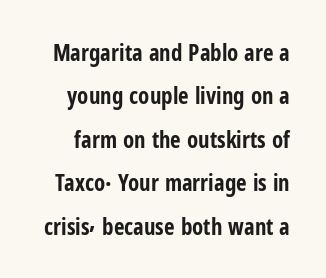
Q: Is the text bold? A: Yes.
Q: Is the text italic (slanted)? A: No, it is upright.
Q: Is the text underlined? A: No.
Q: Is the spacing between letters normal or unusually wide? A: Normal.
